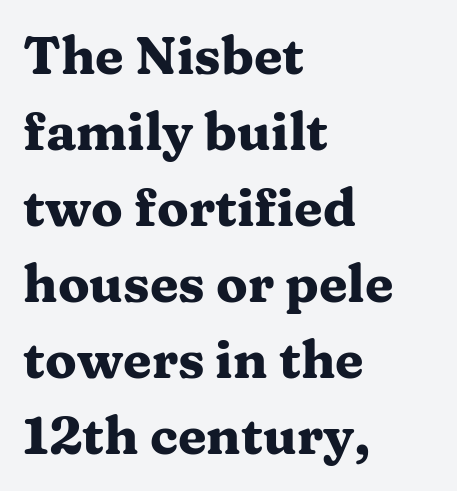
Q: Is the text bold? A: Yes.
Q: Is the text italic (slanted)? A: No, it is upright.
Q: Is the typeface a serif or a sans-serif typeface? A: Serif.
Q: Is the text underlined? A: No.
Q: How is the paragraph aligned? A: Left-aligned.
Q: Is the spacing between letters normal or unusually wide? A: Normal.
Q: Is the spacing between lines tight, normal or loose? A: Normal.
Q: Width (condensed, normal, or wide)? A: Wide.
Q: Stroke contrast? A: Medium.
Q: x-height? A: Medium.
Q: Monospaced? A: No.
